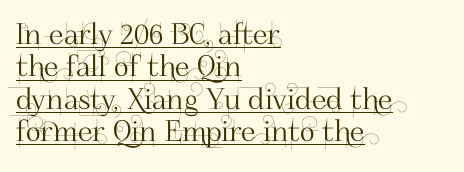
The typesetter chose a ragged-right arrangement here. This sample has the flowing, uneven cadence of proportional lettering. Vertical spacing — tight. This is the regular roman posture of the typeface.
